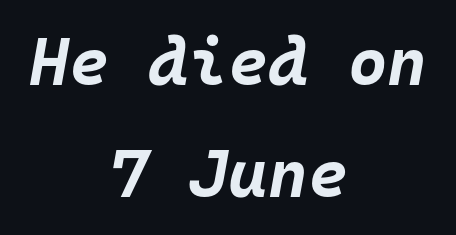
Q: Is the text bold? A: Yes.
Q: Is the text italic (slanted)? A: Yes, it leans right by about 10 degrees.
Q: Is the text underlined? A: No.
Q: How is the paragraph aligned? A: Centered.
Q: Is the spacing between letters normal or unusually wide? A: Normal.
Q: Is the spacing between lines tight, normal or loose? A: Normal.
Q: Width (condensed, normal, or wide)? A: Normal.
Q: Stroke contrast? A: Low.
Q: x-height? A: Large.
Q: Monospaced? A: Yes.
